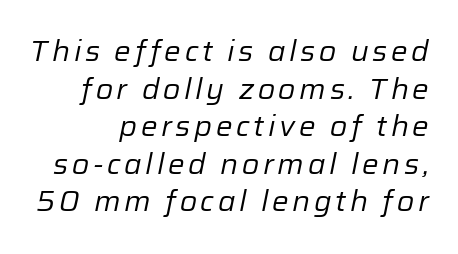
{"italic": "yes", "lean": "right", "slant_degrees": 12, "bold": "no", "weight": "regular", "width": "normal", "stroke_contrast": "low", "x_height": "medium", "monospaced": "no", "underline": "no", "align": "right", "line_spacing": "normal", "line_spacing_ratio": 1.34, "glyph_px": 28}
